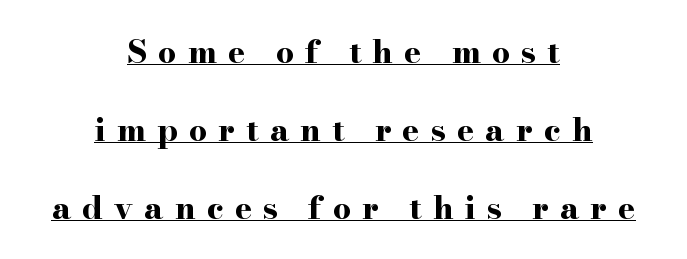
The image shows 32 px bold, wide serif type, upright; set centered, loose line spacing (2.43x), unusually wide letter spacing (+0.35 em), underlined; high stroke contrast and a small x-height.
